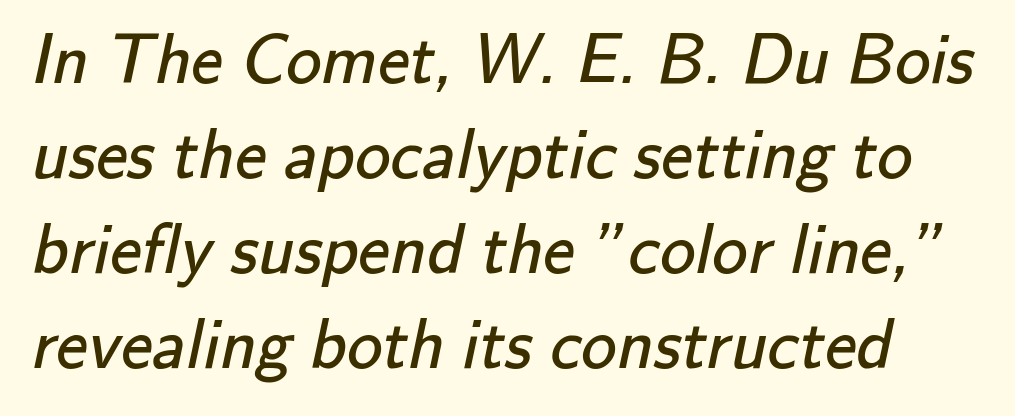
This rendering employs a face without finishing strokes, i.e., a sans-serif. Each row of text sits above clean, open space. Short and long lines alike share a common starting point at left. Proportional: the letters do not fall into vertical columns. Is there much room between lines? A standard amount, neither cramped nor airy. Spacing between characters is what you'd get straight out of the box.
